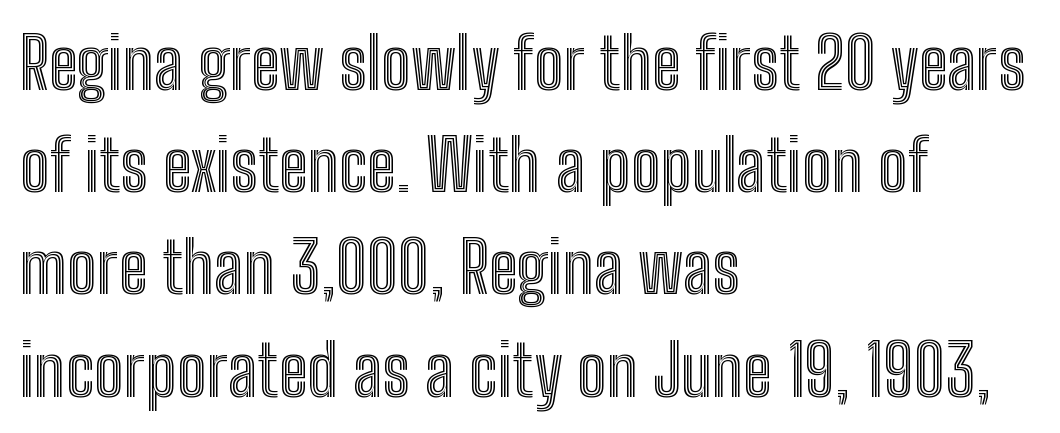
The image shows 71 px condensed type, upright; set left-aligned, normal line spacing (1.44x), normal letter spacing, not underlined; a medium x-height.
